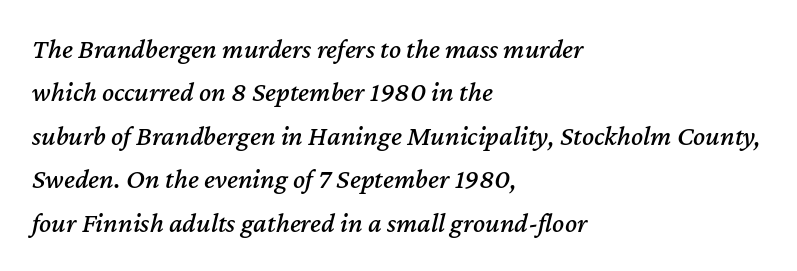
{"italic": "yes", "lean": "right", "slant_degrees": 12, "width": "normal", "stroke_contrast": "medium", "x_height": "medium", "monospaced": "no", "underline": "no", "align": "left", "line_spacing": "normal", "line_spacing_ratio": 1.55, "letter_spacing": "normal", "letter_spacing_em": 0.0, "glyph_px": 28}
